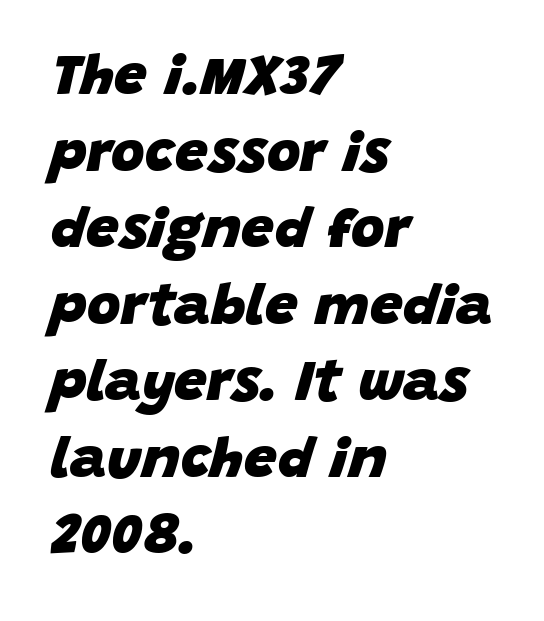
The image shows 58 px heavy type, italic (leaning right); set left-aligned, normal line spacing (1.32x), normal letter spacing, not underlined; low stroke contrast and a large x-height.
